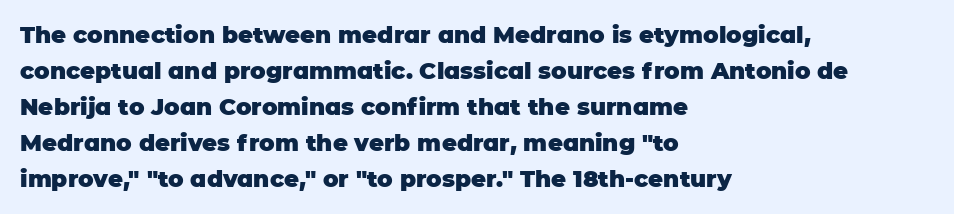
The image shows 23 px bold type, upright; set left-aligned, normal line spacing (1.57x), normal letter spacing, not underlined.
